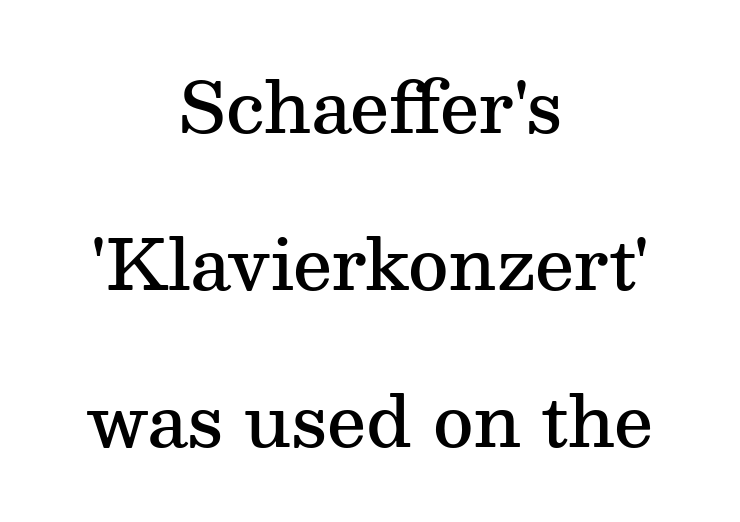
{"serif": "yes", "italic": "no", "bold": "semi", "weight": "semibold", "width": "normal", "stroke_contrast": "medium", "x_height": "medium", "monospaced": "no", "underline": "no", "align": "center", "line_spacing": "loose", "line_spacing_ratio": 2.24, "letter_spacing": "normal", "letter_spacing_em": 0.0, "glyph_px": 70}
